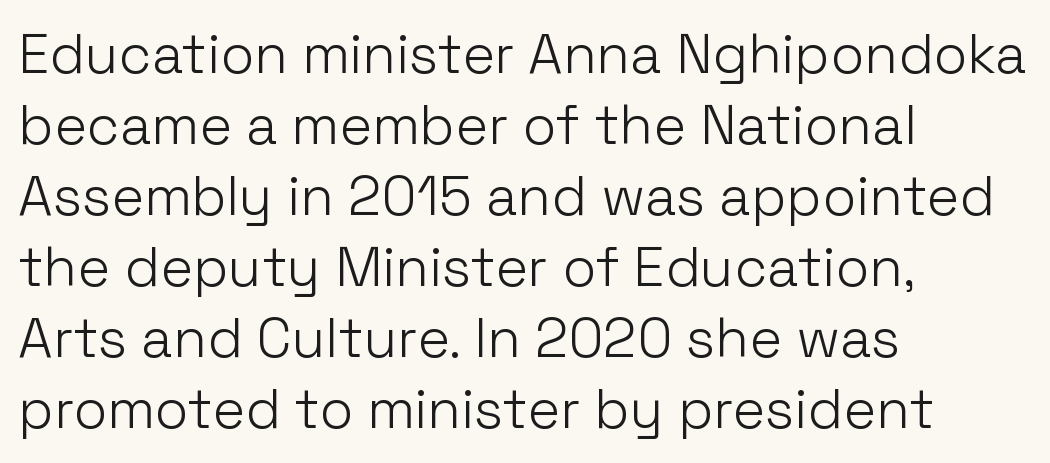
The image shows 55 px light sans-serif type, upright; set left-aligned, normal line spacing (1.29x), normal letter spacing, not underlined; low stroke contrast and a medium x-height.
